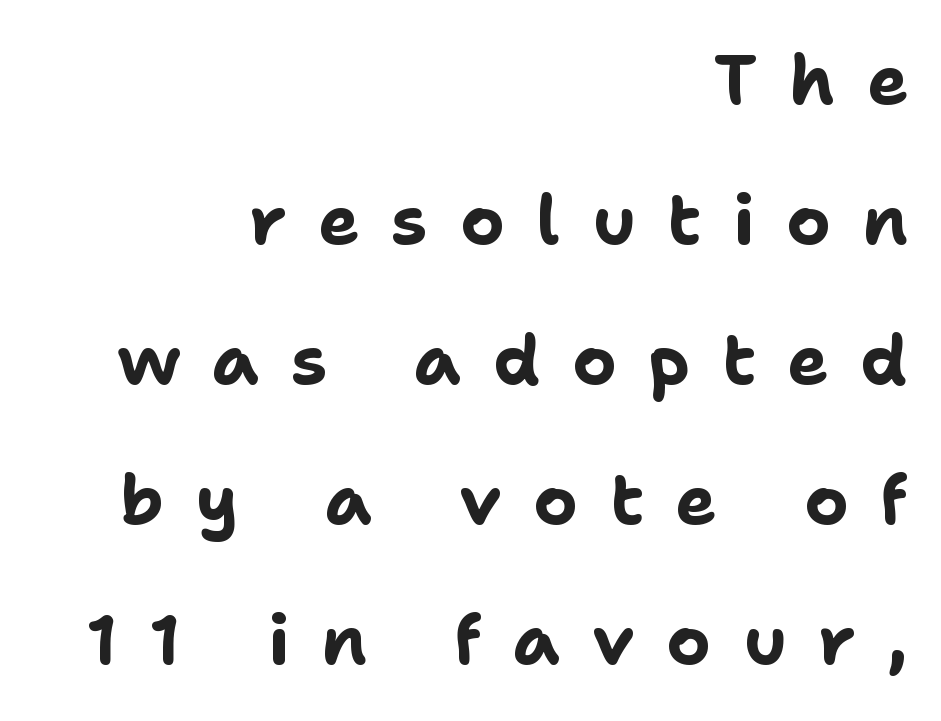
The image shows 69 px bold sans-serif type, upright; set right-aligned, loose line spacing (2.03x), unusually wide letter spacing (+0.46 em), not underlined; low stroke contrast and a medium x-height.
